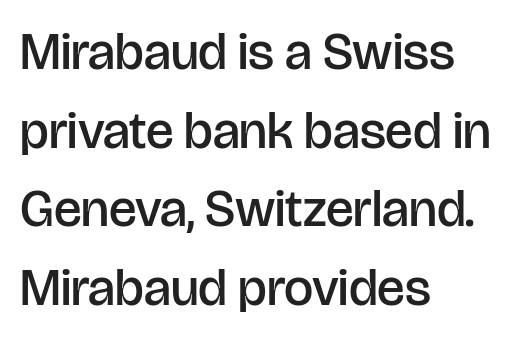
The lines sit at an ordinary, default distance from one another. Each letter's strokes conclude bluntly, with no projecting serifs. A student would call this left alignment; a typographer would say flush left, rag right. The font's upright variant was chosen for this text. The letterforms sit shoulder to shoulder at normal distance. Each letter keeps its own natural width here, so spacing adapts to shape.
